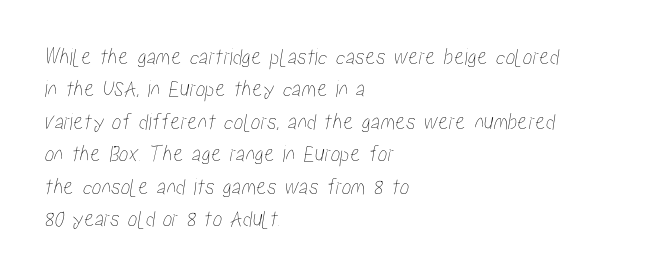
Notice how the passage keeps a crisp vertical edge on the left only. Descenders are the only things crossing below the line. Glyph-to-glyph distance matches everyday printed text. A normal amount of white space separates one row of letters from the next.
